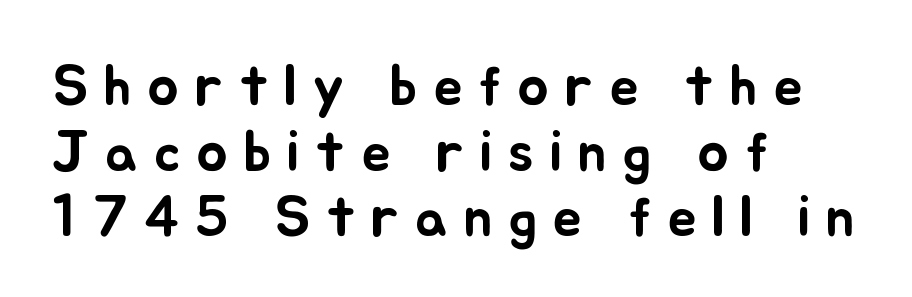
The image shows 58 px text type, upright; set left-aligned, tight line spacing (1.13x), unusually wide letter spacing (+0.27 em), not underlined; low stroke contrast and a small x-height.
